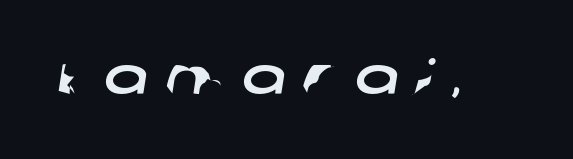
Q: Is the typeface a serif or a sans-serif typeface? A: Sans-serif.
Q: Is the text underlined? A: No.
Q: Is the spacing between letters normal or unusually wide? A: Unusually wide.
Q: Width (condensed, normal, or wide)? A: Wide.
Q: Stroke contrast? A: Low.
Q: x-height? A: Large.
Q: Monospaced? A: No.
